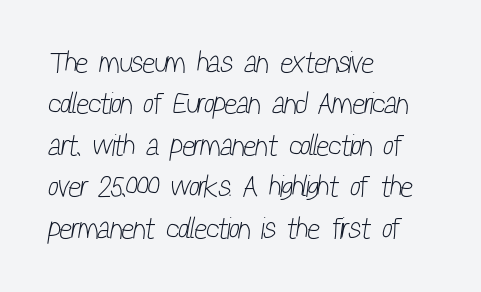
The image shows 30 px light, condensed sans-serif type; set left-aligned, normal line spacing (1.38x), normal letter spacing, not underlined; low stroke contrast and a medium x-height.
